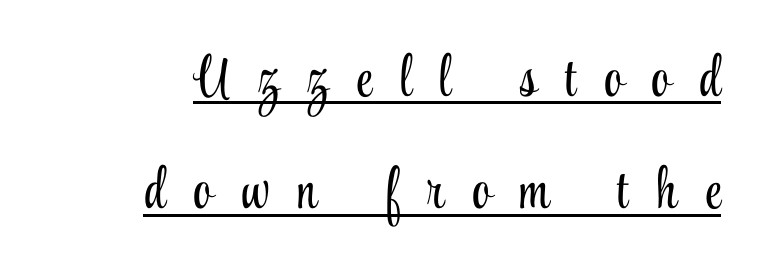
The font sits on the lighter half of the weight spectrum, regular included. Inter-character spacing is expanded well beyond the font's built-in metrics. Small tapered or slab feet sit at the stroke ends, so this counts as serif. Do the characters align in a grid? No, the font is proportional.
